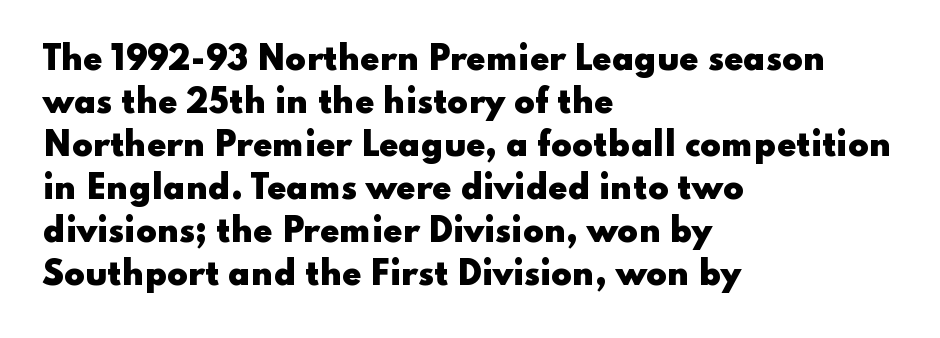
Q: Is the text bold? A: Yes.
Q: Is the text italic (slanted)? A: No, it is upright.
Q: Is the typeface a serif or a sans-serif typeface? A: Sans-serif.
Q: Is the text underlined? A: No.
Q: How is the paragraph aligned? A: Left-aligned.
Q: Is the spacing between letters normal or unusually wide? A: Normal.
Q: Is the spacing between lines tight, normal or loose? A: Normal.
Q: Width (condensed, normal, or wide)? A: Wide.
Q: Stroke contrast? A: Low.
Q: x-height? A: Small.
Q: Monospaced? A: No.
